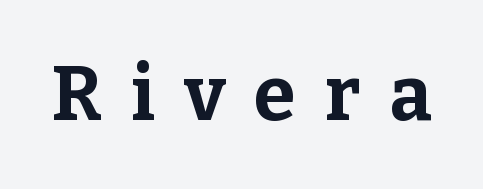
{"serif": "yes", "italic": "no", "bold": "yes", "weight": "bold", "width": "normal", "stroke_contrast": "low", "x_height": "medium", "monospaced": "no", "underline": "no", "letter_spacing": "wide", "letter_spacing_em": 0.38, "glyph_px": 76}
